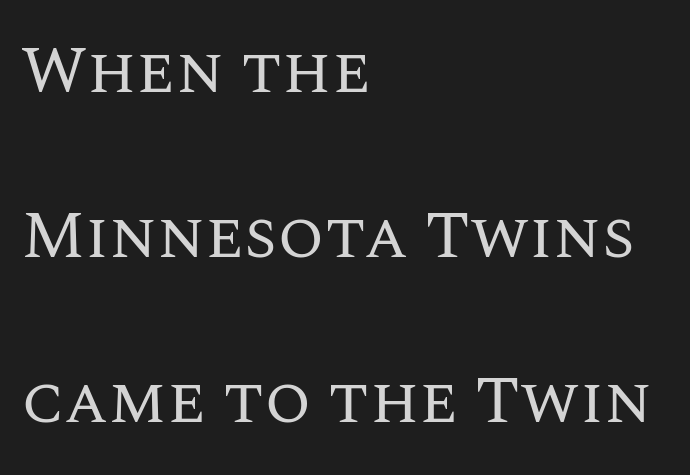
The image shows 67 px regular-weight type, upright; set left-aligned, loose line spacing (2.46x), normal letter spacing, not underlined; medium stroke contrast and a large x-height.
